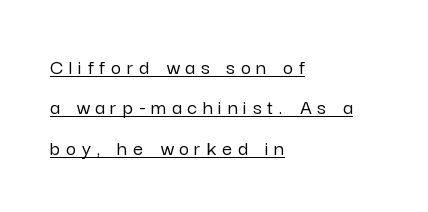
Q: Is the text italic (slanted)? A: No, it is upright.
Q: Is the text underlined? A: Yes.
Q: How is the paragraph aligned? A: Left-aligned.
Q: Is the spacing between letters normal or unusually wide? A: Unusually wide.
